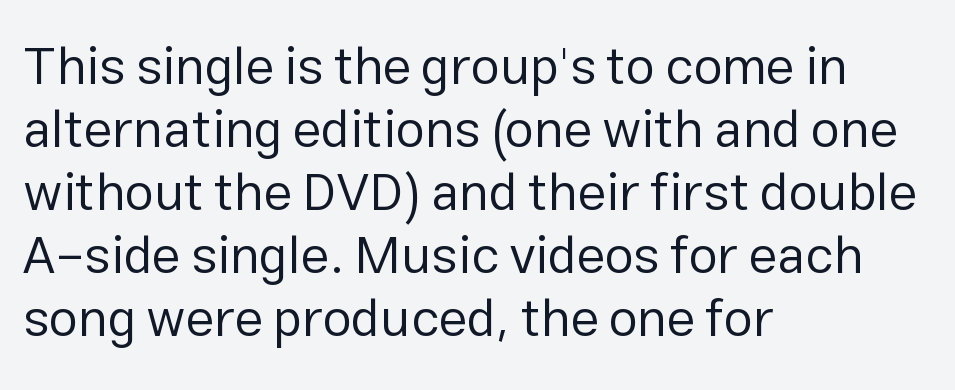
The image shows 52 px regular-weight sans-serif type, upright; set left-aligned, line spacing 1.21x, normal letter spacing, not underlined; low stroke contrast and a medium x-height.
